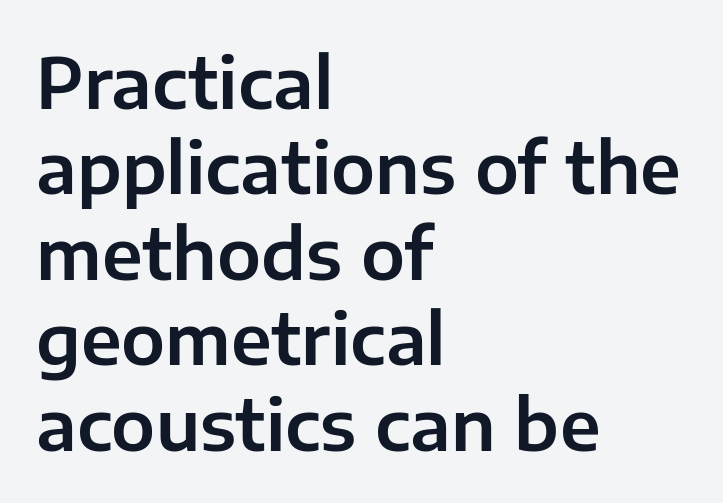
Q: Is the text italic (slanted)? A: No, it is upright.
Q: Is the typeface a serif or a sans-serif typeface? A: Sans-serif.
Q: Is the text underlined? A: No.
Q: How is the paragraph aligned? A: Left-aligned.
Q: Is the spacing between letters normal or unusually wide? A: Normal.
Q: Width (condensed, normal, or wide)? A: Normal.
Q: Stroke contrast? A: Low.
Q: x-height? A: Medium.
Q: Monospaced? A: No.
